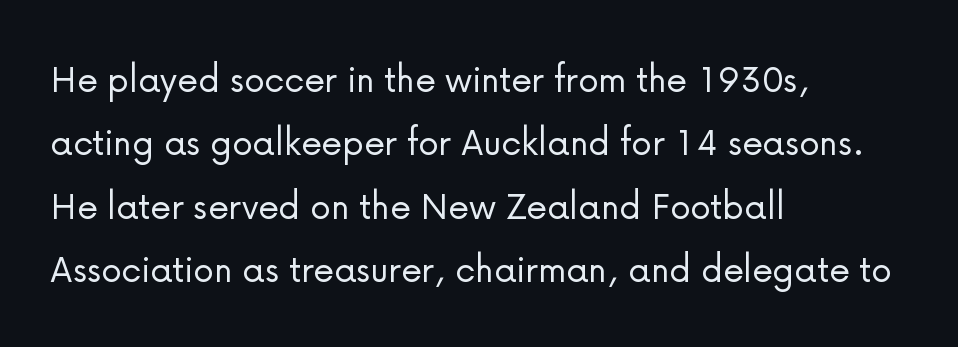
Q: Is the text bold? A: No.
Q: Is the text italic (slanted)? A: No, it is upright.
Q: Is the typeface a serif or a sans-serif typeface? A: Sans-serif.
Q: Is the text underlined? A: No.
Q: How is the paragraph aligned? A: Left-aligned.
Q: Is the spacing between letters normal or unusually wide? A: Normal.
Q: Is the spacing between lines tight, normal or loose? A: Normal.
Q: Width (condensed, normal, or wide)? A: Normal.
Q: Stroke contrast? A: Low.
Q: x-height? A: Medium.
Q: Monospaced? A: No.
